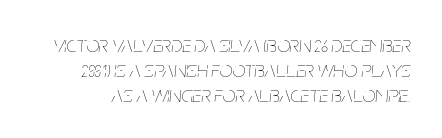
A typesetter would mark this as italic. The strokes are not fattened; the text isn't bold. Vertical spacing — tight. Compared with typical body copy, the letter spacing here is the same. Beneath every word, the page is bare.
